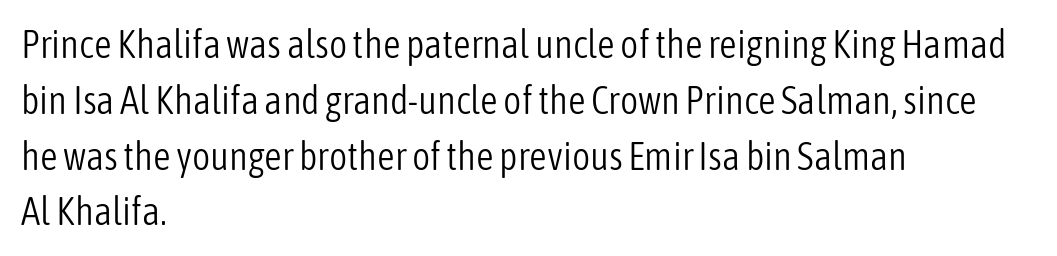
{"serif": "no", "italic": "no", "bold": "no", "weight": "light", "width": "condensed", "stroke_contrast": "low", "x_height": "medium", "monospaced": "no", "underline": "no", "align": "left", "line_spacing": "normal", "line_spacing_ratio": 1.43, "letter_spacing": "normal", "letter_spacing_em": 0.0, "glyph_px": 39}
